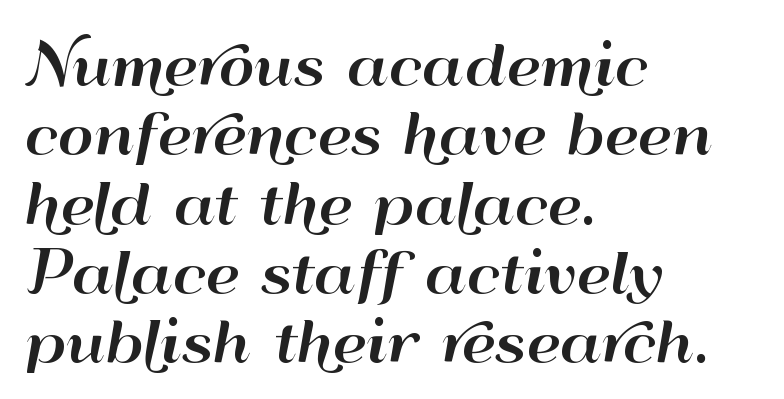
Q: Is the text italic (slanted)? A: Yes.
Q: Is the typeface a serif or a sans-serif typeface? A: Sans-serif.
Q: Is the text underlined? A: No.
Q: How is the paragraph aligned? A: Left-aligned.
Q: Is the spacing between letters normal or unusually wide? A: Normal.
Q: Is the spacing between lines tight, normal or loose? A: Normal.
Q: Width (condensed, normal, or wide)? A: Wide.
Q: Stroke contrast? A: High.
Q: x-height? A: Small.
Q: Monospaced? A: No.
